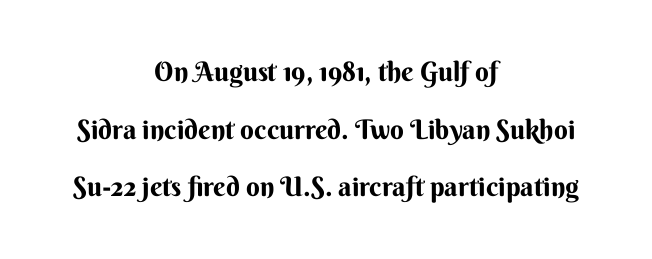
{"italic": "no", "underline": "no", "align": "center", "line_spacing": "loose", "line_spacing_ratio": 2.13, "letter_spacing": "normal", "letter_spacing_em": 0.0, "glyph_px": 27}
